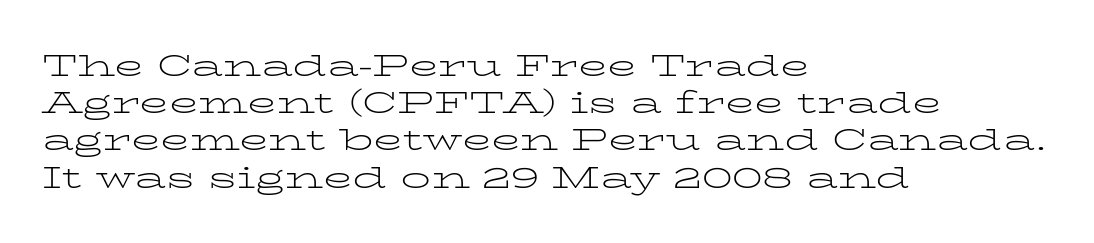
The typesetting does not lean heavy: it is not bold. The passage shown is typed in a proportional face where columns would drift. The rendering anchors every line to the left-hand side. Old-style or modern, the face here clearly has serifs.
